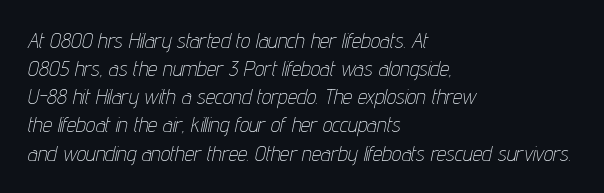
On a weight scale, this lands at 450 or below. The words here are not underlined. Line spacing here is normal. Slanted lettering throughout. In terms of letterspacing, this is plain default setting.
